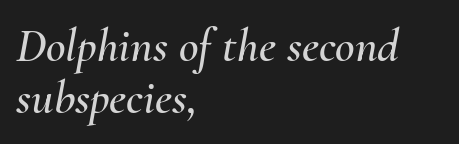
Q: Is the text italic (slanted)? A: Yes, it leans right by about 10 degrees.
Q: Is the text underlined? A: No.
Q: How is the paragraph aligned? A: Left-aligned.
Q: Is the spacing between letters normal or unusually wide? A: Normal.
Q: Is the spacing between lines tight, normal or loose? A: Tight.
Q: Width (condensed, normal, or wide)? A: Normal.
Q: Stroke contrast? A: Medium.
Q: x-height? A: Small.
Q: Monospaced? A: No.
